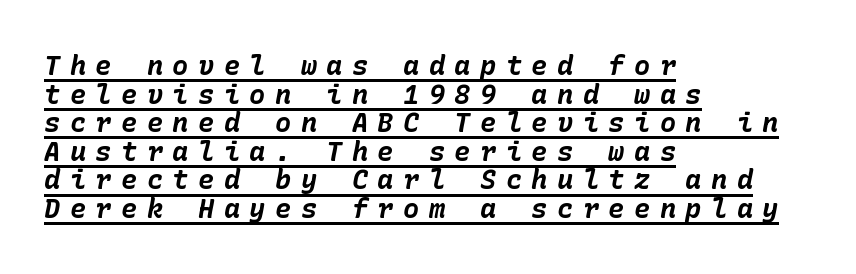
The image shows 27 px bold type, italic (leaning right); set left-aligned, tight line spacing (1.06x), unusually wide letter spacing (+0.35 em), underlined.
